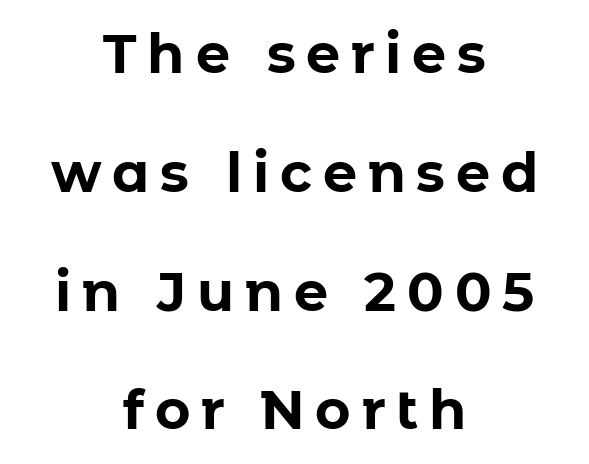
The image shows 54 px bold sans-serif type, upright; set centered, loose line spacing (2.2x), unusually wide letter spacing (+0.2 em), not underlined; low stroke contrast and a medium x-height.
